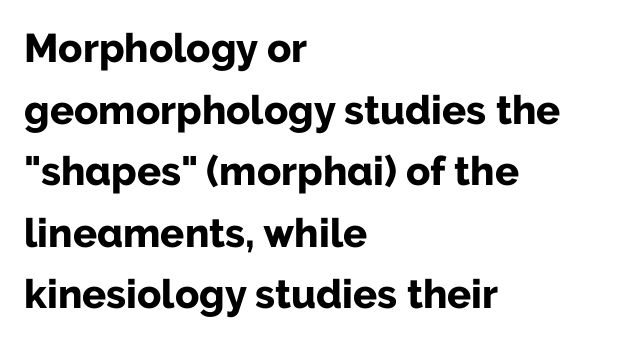
The image shows 40 px bold sans-serif type, upright; set left-aligned, normal line spacing (1.54x), normal letter spacing, not underlined; low stroke contrast and a medium x-height.
